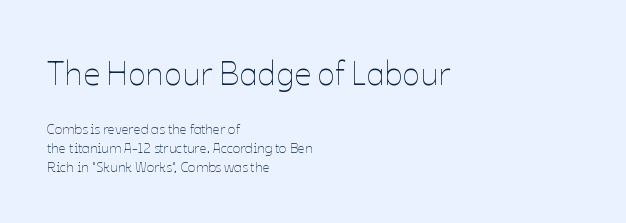
Q: Is the text bold? A: No.
Q: Is the text italic (slanted)? A: No, it is upright.
Q: Is the text underlined? A: No.
Q: How is the paragraph aligned? A: Left-aligned.
Q: Is the spacing between letters normal or unusually wide? A: Normal.
Q: Is the spacing between lines tight, normal or loose? A: Normal.
Q: Which block of text is set in a larger size, the first (top) or the second (bottom)? A: The first (top) one.
Q: Width (condensed, normal, or wide)? A: Normal.
Q: Stroke contrast? A: Low.
Q: x-height? A: Medium.
Q: Monospaced? A: No.
